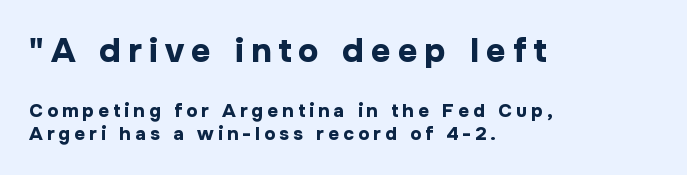
{"serif": "no", "italic": "no", "bold": "yes", "weight": "bold", "width": "normal", "stroke_contrast": "low", "x_height": "medium", "monospaced": "no", "underline": "no", "align": "left", "line_spacing_ratio": 1.22, "letter_spacing": "wide", "letter_spacing_em": 0.21, "larger_block": "first", "size_ratio": 1.79, "glyph_px": 34}
